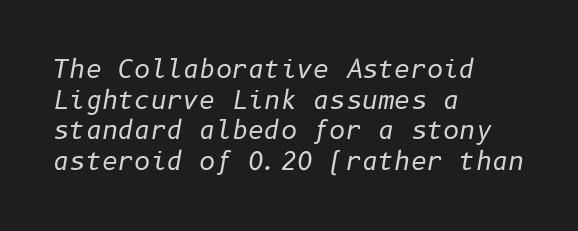
{"italic": "yes", "lean": "right", "slant_degrees": 10, "bold": "no", "underline": "no", "align": "left", "line_spacing_ratio": 1.23, "letter_spacing": "normal", "letter_spacing_em": 0.0, "glyph_px": 25}
